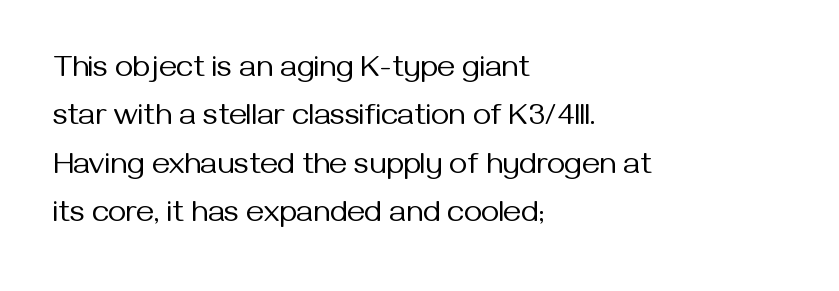
The image shows 31 px regular-weight sans-serif type, upright; set left-aligned, normal line spacing (1.56x), normal letter spacing, not underlined; medium stroke contrast and a medium x-height.
